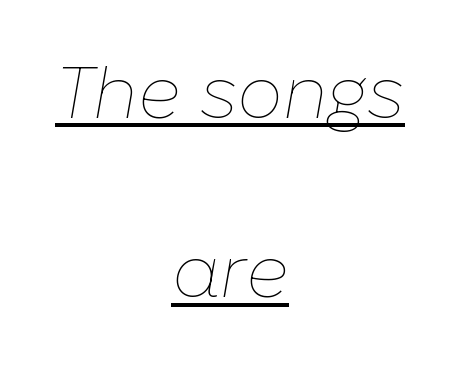
{"italic": "yes", "lean": "right", "slant_degrees": 10, "bold": "no", "weight": "thin", "width": "normal", "stroke_contrast": "low", "x_height": "medium", "monospaced": "no", "underline": "yes", "align": "center", "line_spacing": "loose", "line_spacing_ratio": 2.49, "letter_spacing": "normal", "letter_spacing_em": 0.0, "glyph_px": 72}
